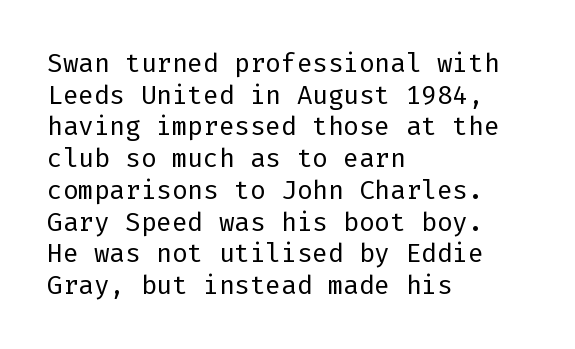
{"italic": "no", "bold": "no", "underline": "no", "align": "left", "line_spacing_ratio": 1.22, "letter_spacing": "normal", "letter_spacing_em": 0.0, "glyph_px": 26}
